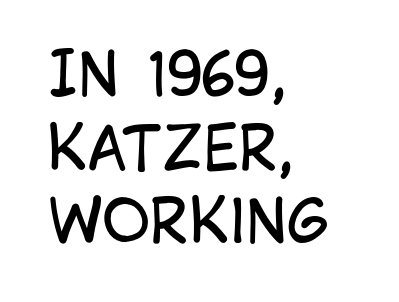
The weight would be labelled regular, book, light, or lighter still. Each line starts at the same left margin while the right side varies. Clear beneath every line of the passage. A roman cut, with each character standing at attention. Is there much room between lines? A standard amount, neither cramped nor airy. Regarding serifs, this sample does without them.
